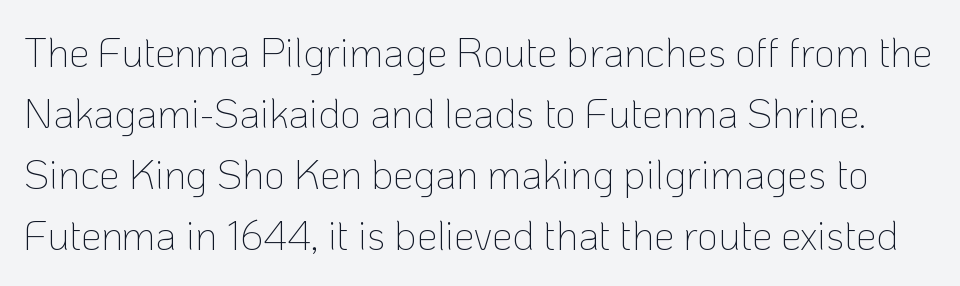
The image shows 41 px thin sans-serif type, upright; set normal line spacing (1.49x), normal letter spacing, not underlined; low stroke contrast and a medium x-height.
